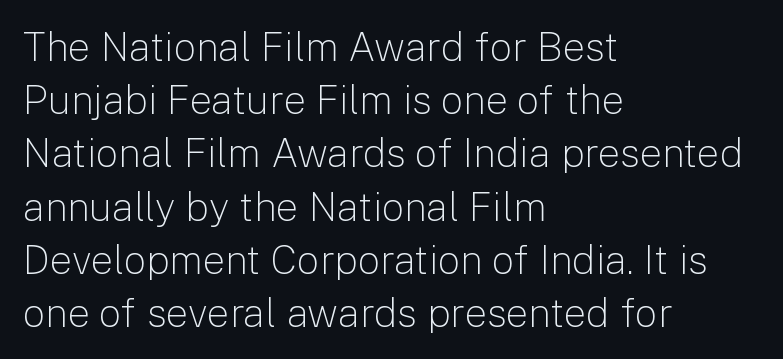
The image shows 40 px light sans-serif type, upright; set left-aligned, normal line spacing (1.33x), normal letter spacing, not underlined; low stroke contrast and a medium x-height.
